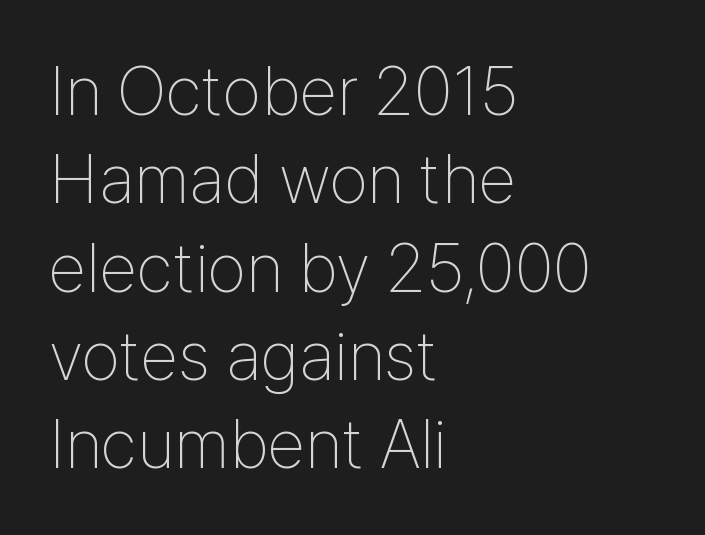
{"serif": "no", "italic": "no", "bold": "no", "weight": "thin", "width": "condensed", "stroke_contrast": "low", "x_height": "medium", "monospaced": "no", "underline": "no", "align": "left", "line_spacing": "normal", "line_spacing_ratio": 1.28, "letter_spacing": "normal", "letter_spacing_em": 0.0, "glyph_px": 69}
